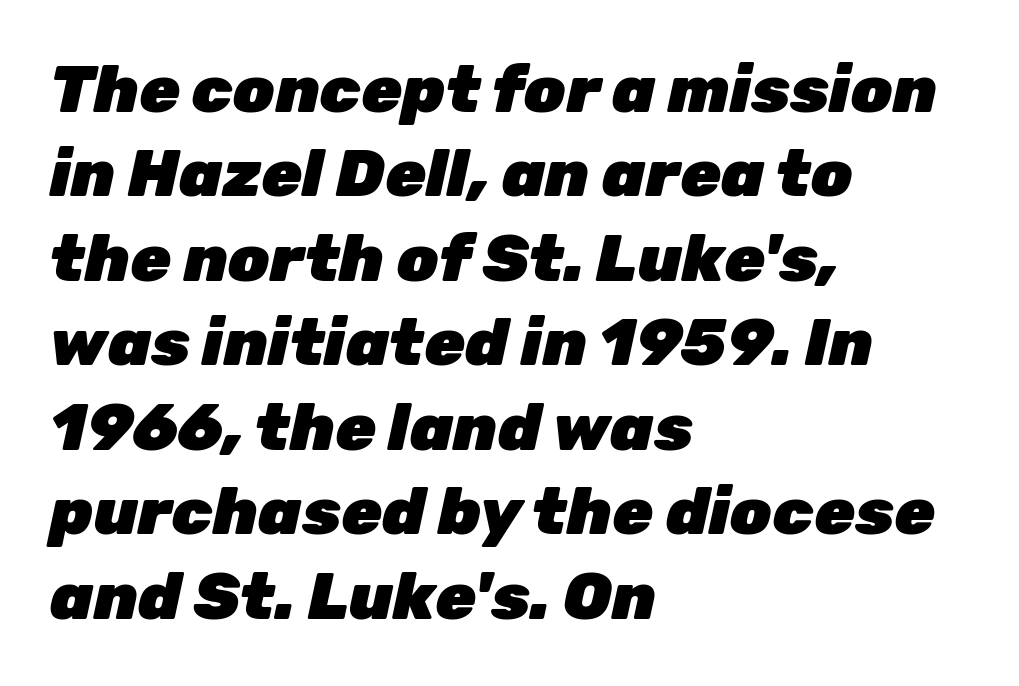
Q: Is the text bold? A: Yes.
Q: Is the text italic (slanted)? A: Yes, it leans right by about 12 degrees.
Q: Is the text underlined? A: No.
Q: How is the paragraph aligned? A: Left-aligned.
Q: Is the spacing between letters normal or unusually wide? A: Normal.
Q: Is the spacing between lines tight, normal or loose? A: Normal.
Q: Width (condensed, normal, or wide)? A: Normal.
Q: Stroke contrast? A: Low.
Q: x-height? A: Medium.
Q: Monospaced? A: No.
